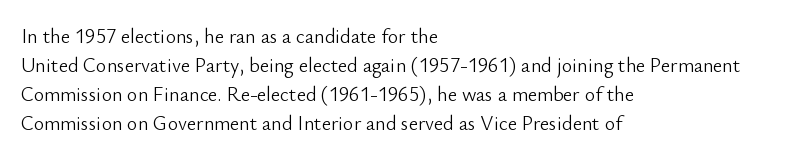
{"italic": "no", "bold": "no", "underline": "no", "align": "left", "line_spacing": "normal", "line_spacing_ratio": 1.45, "letter_spacing": "normal", "letter_spacing_em": 0.0, "glyph_px": 20}
